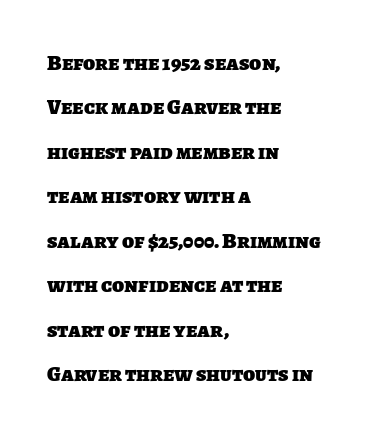
Each new line begins a long way beneath the previous one. Notice how thick the strokes are: this is what a full bold looks like. The lines in this sample share a left origin and differ only in where they stop. The space beneath each line is pristine and unruled. The letters sit at their default tracking, neither squeezed nor spread.
